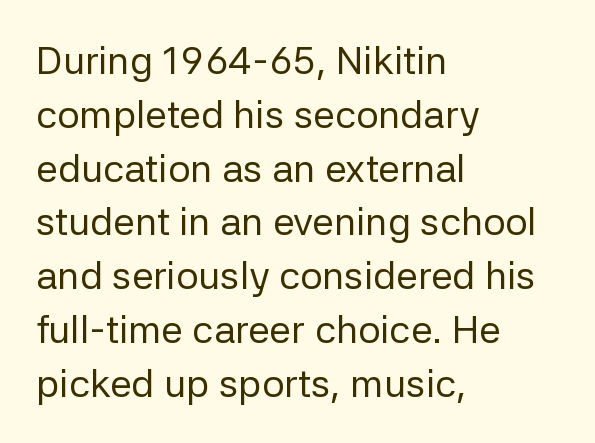
{"serif": "no", "italic": "no", "bold": "no", "weight": "regular", "width": "normal", "stroke_contrast": "low", "x_height": "medium", "monospaced": "no", "underline": "no", "align": "left", "line_spacing": "normal", "line_spacing_ratio": 1.38, "letter_spacing": "normal", "letter_spacing_em": 0.0, "glyph_px": 39}
